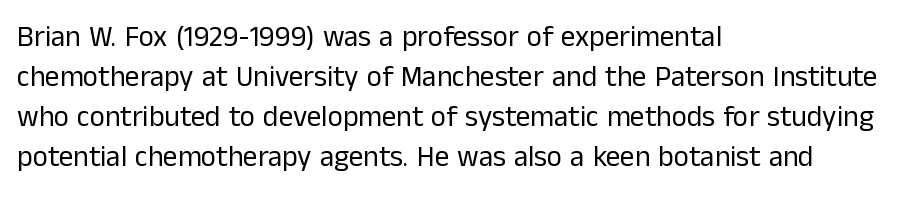
The image shows 29 px regular-weight sans-serif type, upright; set left-aligned, normal line spacing (1.38x), normal letter spacing, not underlined; low stroke contrast and a medium x-height.
